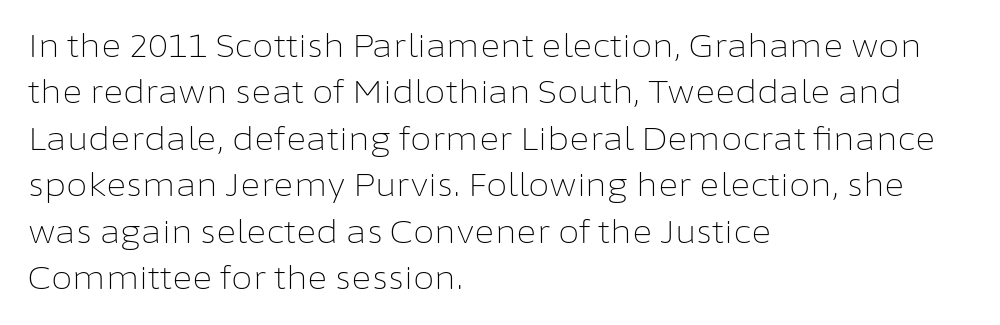
Honestly, the row spacing looks completely unremarkable. Just letters on the line, the space beneath them empty. These lines are composed in type without serifs. Every character sits straight up, as roman type does. Layout note: lines flush left. On a weight scale, this lands at 450 or below.
